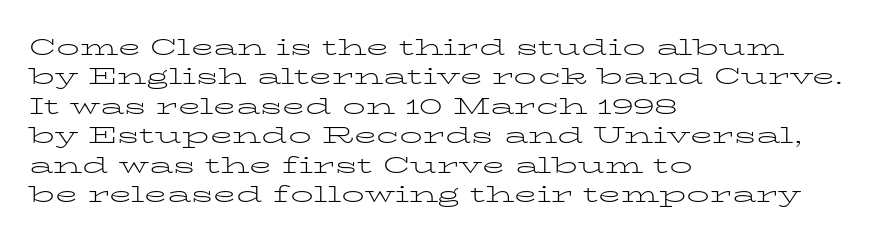
Q: Is the text bold? A: No.
Q: Is the text italic (slanted)? A: No, it is upright.
Q: Is the text underlined? A: No.
Q: How is the paragraph aligned? A: Left-aligned.
Q: Is the spacing between letters normal or unusually wide? A: Normal.
Q: Is the spacing between lines tight, normal or loose? A: Normal.
